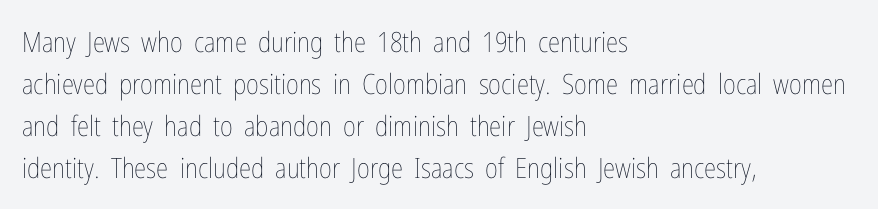
Words float on clear page, feet unadorned. Left-aligned paragraph, ragged on the right. Each stroke keeps to a modest, everyday thickness or less. A typesetter would call this zero additional tracking.
